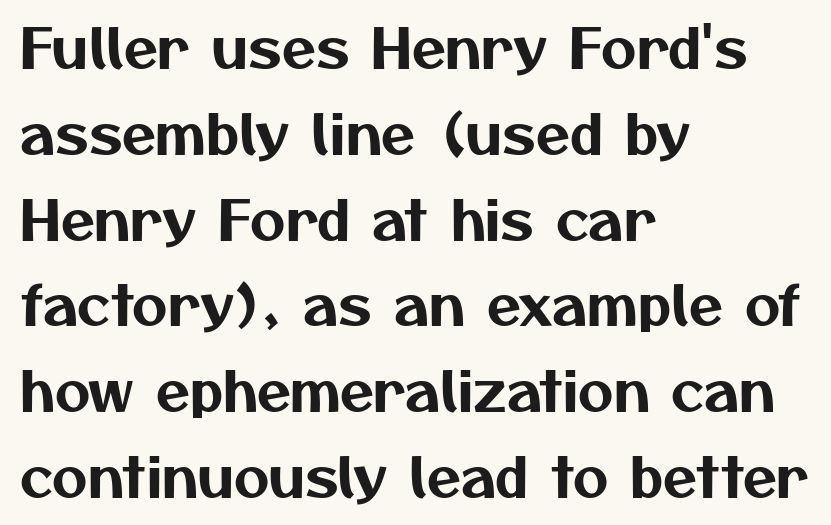
Q: Is the typeface a serif or a sans-serif typeface? A: Sans-serif.
Q: Is the text underlined? A: No.
Q: How is the paragraph aligned? A: Left-aligned.
Q: Is the spacing between letters normal or unusually wide? A: Normal.
Q: Is the spacing between lines tight, normal or loose? A: Normal.
Q: Width (condensed, normal, or wide)? A: Normal.
Q: Stroke contrast? A: Medium.
Q: x-height? A: Medium.
Q: Monospaced? A: No.
